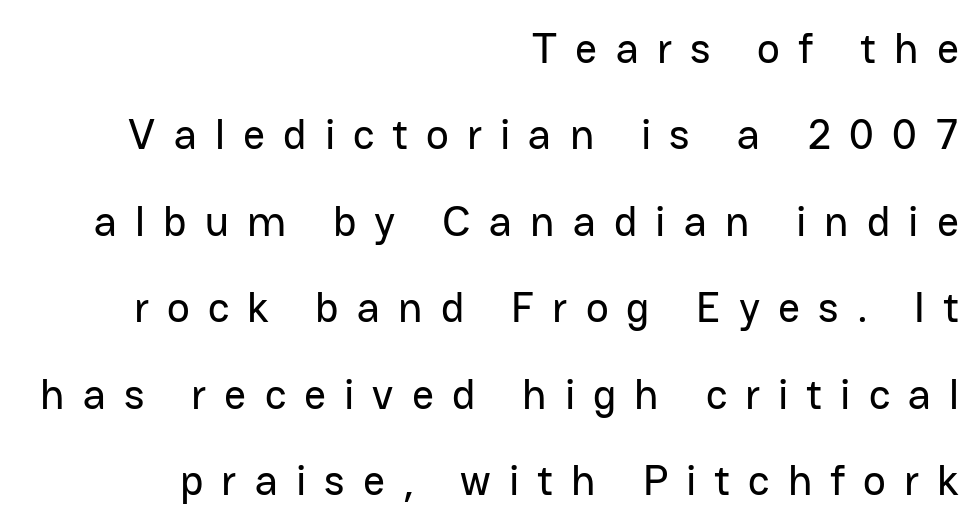
Q: Is the text italic (slanted)? A: No, it is upright.
Q: Is the typeface a serif or a sans-serif typeface? A: Sans-serif.
Q: Is the text underlined? A: No.
Q: How is the paragraph aligned? A: Right-aligned.
Q: Is the spacing between letters normal or unusually wide? A: Unusually wide.
Q: Is the spacing between lines tight, normal or loose? A: Loose.
Q: Width (condensed, normal, or wide)? A: Normal.
Q: Stroke contrast? A: Low.
Q: x-height? A: Medium.
Q: Monospaced? A: No.
